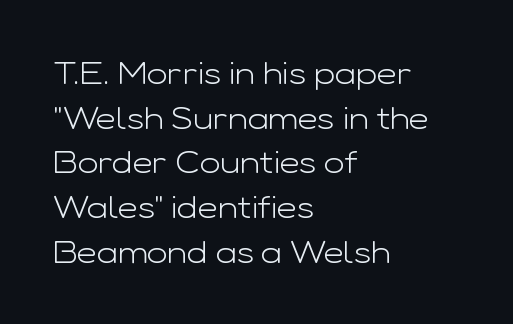
The image shows 31 px light, wide sans-serif type, upright; set left-aligned, normal line spacing (1.44x), normal letter spacing, not underlined; low stroke contrast and a medium x-height.
